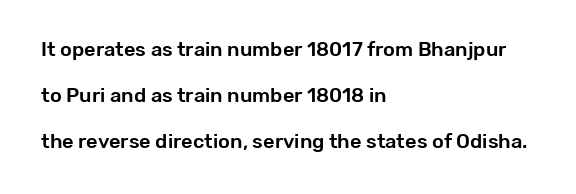
The space directly below the letters is spotless. Each word holds together tightly as a unit, with standard inter-letter gaps. The letters stand straight up with perfectly vertical stems. Layout note: lines flush left.
